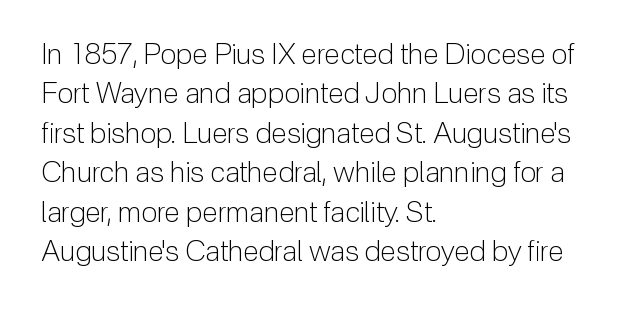
Q: Is the text bold? A: No.
Q: Is the text italic (slanted)? A: No, it is upright.
Q: Is the typeface a serif or a sans-serif typeface? A: Sans-serif.
Q: Is the text underlined? A: No.
Q: How is the paragraph aligned? A: Left-aligned.
Q: Is the spacing between letters normal or unusually wide? A: Normal.
Q: Is the spacing between lines tight, normal or loose? A: Normal.
Q: Width (condensed, normal, or wide)? A: Normal.
Q: Stroke contrast? A: Low.
Q: x-height? A: Medium.
Q: Monospaced? A: No.
